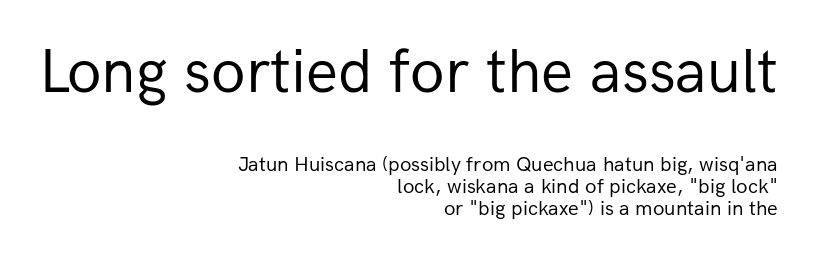
The image shows 63 px regular-weight sans-serif type, upright; set right-aligned, tight line spacing (1.05x), normal letter spacing, not underlined; the first (top) block is 3.0x larger; low stroke contrast and a medium x-height.
